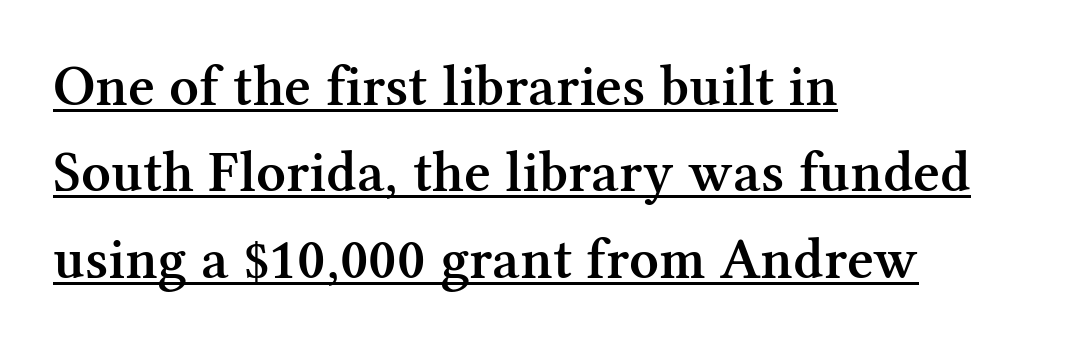
Strokes here are thickened, but only to semibold level. Do the characters align in a grid? No, the font is proportional. Observe the ordinary spacing: letters are neighbours, not strangers. The glyphs are accompanied by a horizontal stroke just below them.
